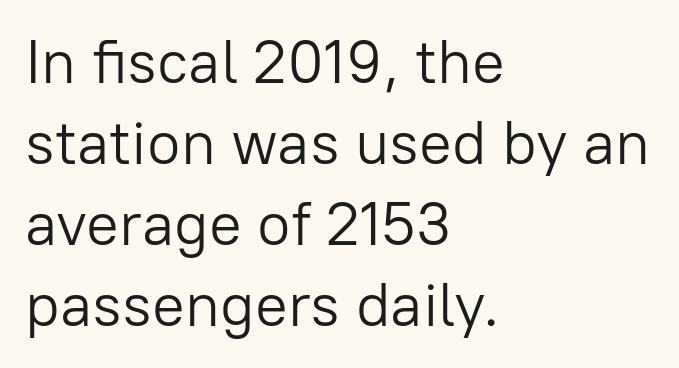
{"serif": "no", "italic": "no", "bold": "no", "weight": "light", "width": "normal", "stroke_contrast": "low", "x_height": "medium", "monospaced": "no", "underline": "no", "align": "left", "line_spacing": "normal", "line_spacing_ratio": 1.33, "letter_spacing": "normal", "letter_spacing_em": 0.0, "glyph_px": 61}
